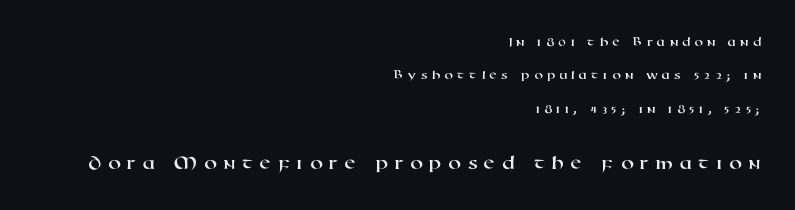
Each row of text sits above clean, open space. The ragged edge is on the left, which tells us the setting is flush right. You could fit nearly another row in the gap between these rows. Inter-character spacing is expanded well beyond the font's built-in metrics. Size contrast runs from small at the top to large at the bottom.
